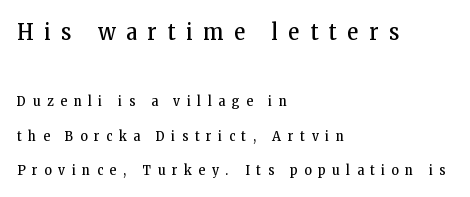
This is not heavy type; no bold has been used. The paragraph has a hard left edge and a soft right edge. Someone cranked the tracking dial way up on this one. Check the space under the baseline: it is left empty. Baseline-to-baseline distance is far greater than the letter height.
